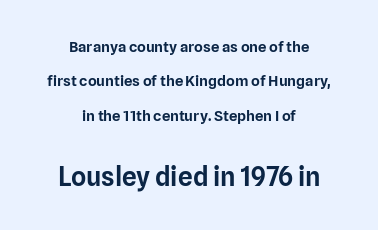
Tall strokes in this sample are plumb rather than angled. Any mark beneath the type? The region is blank. Letter spacing: default. The text block is weighted toward neither margin, spreading evenly from the middle. Block two is the big one; block one sits smaller above it. This sample trades compactness for vertical openness between lines.
